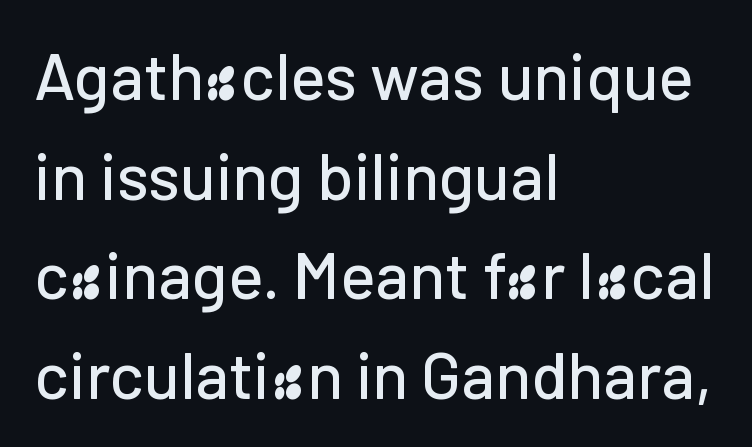
{"serif": "no", "italic": "no", "width": "normal", "stroke_contrast": "low", "x_height": "medium", "monospaced": "no", "underline": "no", "align": "left", "line_spacing": "normal", "line_spacing_ratio": 1.51, "letter_spacing": "normal", "letter_spacing_em": 0.0, "glyph_px": 66}
